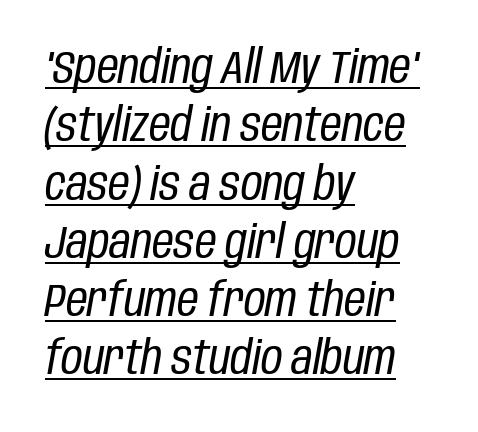
Q: Is the text bold? A: No.
Q: Is the text italic (slanted)? A: Yes, it leans right by about 10 degrees.
Q: Is the text underlined? A: Yes.
Q: How is the paragraph aligned? A: Left-aligned.
Q: Is the spacing between letters normal or unusually wide? A: Normal.
Q: Width (condensed, normal, or wide)? A: Condensed.
Q: Stroke contrast? A: Low.
Q: x-height? A: Large.
Q: Monospaced? A: No.
